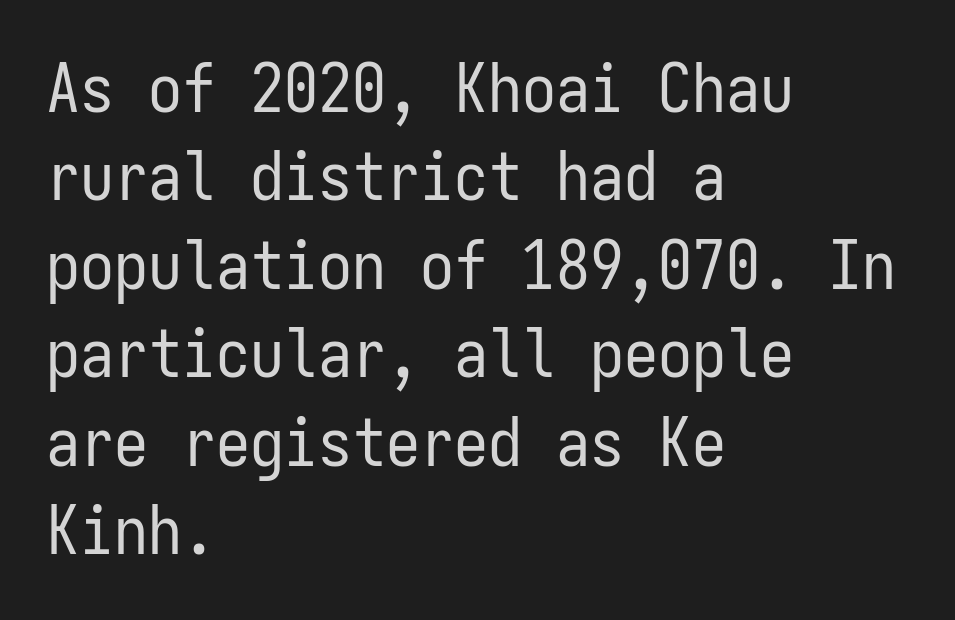
{"serif": "no", "italic": "no", "bold": "no", "weight": "regular", "width": "condensed", "stroke_contrast": "low", "x_height": "medium", "monospaced": "yes", "underline": "no", "align": "left", "line_spacing": "normal", "line_spacing_ratio": 1.3, "letter_spacing": "normal", "letter_spacing_em": 0.0, "glyph_px": 68}
